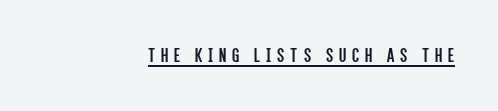
The image shows 21 px text type, upright; set right-aligned, unusually wide letter spacing (+0.28 em), underlined.
